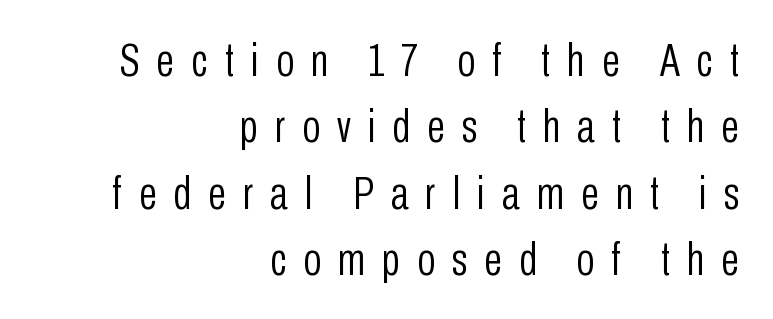
The image shows 47 px light, condensed sans-serif type, upright; set right-aligned, normal line spacing (1.41x), unusually wide letter spacing (+0.36 em), not underlined; low stroke contrast and a medium x-height.
